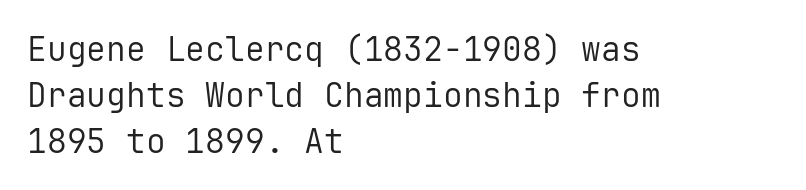
Q: Is the text bold? A: No.
Q: Is the text italic (slanted)? A: No, it is upright.
Q: Is the typeface a serif or a sans-serif typeface? A: Sans-serif.
Q: Is the text underlined? A: No.
Q: How is the paragraph aligned? A: Left-aligned.
Q: Is the spacing between letters normal or unusually wide? A: Normal.
Q: Is the spacing between lines tight, normal or loose? A: Normal.
Q: Width (condensed, normal, or wide)? A: Normal.
Q: Stroke contrast? A: Low.
Q: x-height? A: Medium.
Q: Monospaced? A: Yes.
